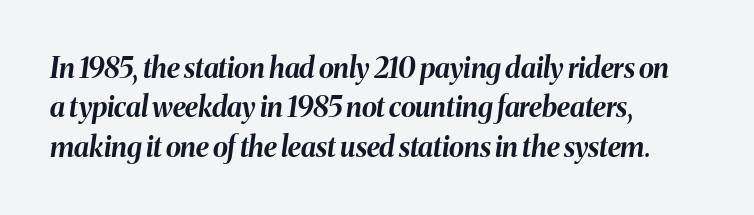
The image shows 28 px bold type, italic (leaning right); set left-aligned, normal line spacing (1.41x), normal letter spacing, not underlined; medium stroke contrast and a medium x-height.
